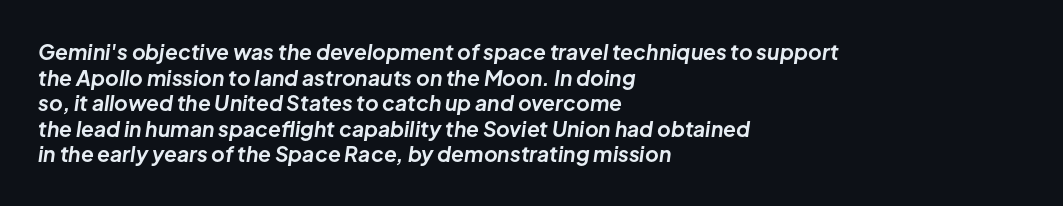
The image shows 21 px bold type, italic (leaning right); set left-aligned, line spacing 1.22x, normal letter spacing, not underlined.
